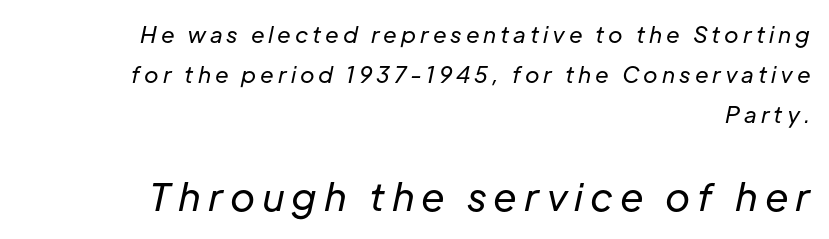
{"italic": "yes", "lean": "right", "slant_degrees": 12, "bold": "no", "weight": "regular", "width": "normal", "stroke_contrast": "low", "x_height": "medium", "monospaced": "no", "underline": "no", "align": "right", "line_spacing_ratio": 1.82, "larger_block": "second", "size_ratio": 1.73, "glyph_px": 38}
